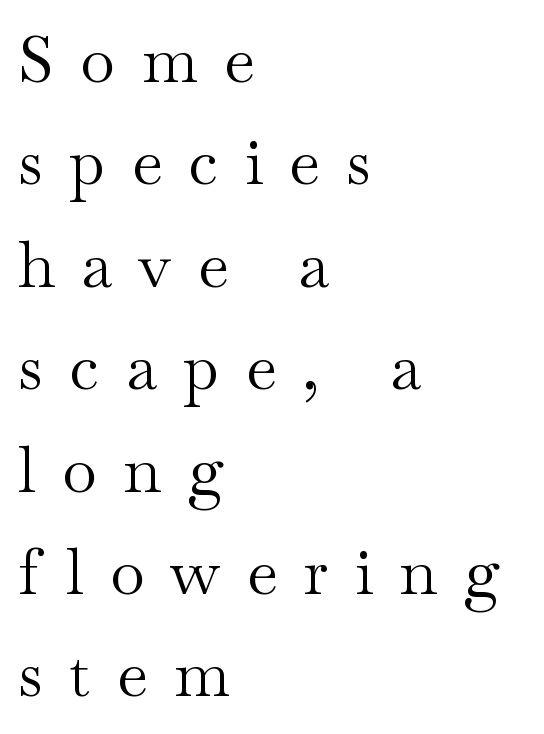
The image shows 64 px regular-weight, wide serif type, upright; set left-aligned, normal line spacing (1.6x), unusually wide letter spacing (+0.41 em), not underlined; medium stroke contrast and a small x-height.
